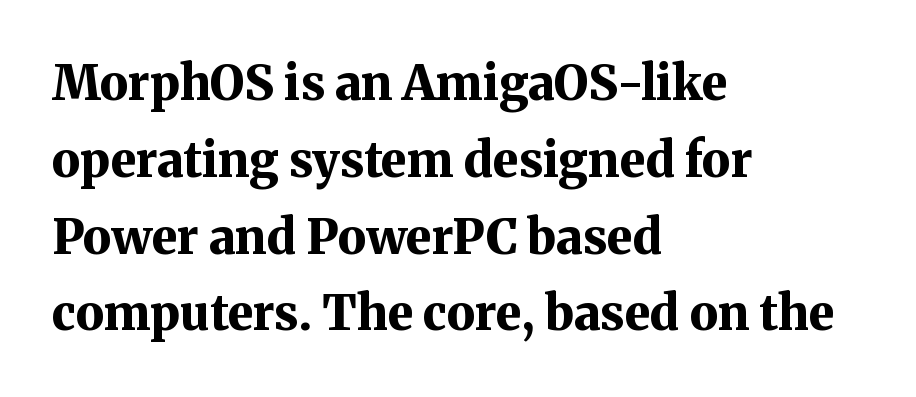
Q: Is the text bold? A: Yes.
Q: Is the text italic (slanted)? A: No, it is upright.
Q: Is the typeface a serif or a sans-serif typeface? A: Serif.
Q: Is the text underlined? A: No.
Q: How is the paragraph aligned? A: Left-aligned.
Q: Is the spacing between letters normal or unusually wide? A: Normal.
Q: Is the spacing between lines tight, normal or loose? A: Normal.
Q: Width (condensed, normal, or wide)? A: Normal.
Q: Stroke contrast? A: Medium.
Q: x-height? A: Medium.
Q: Monospaced? A: No.
